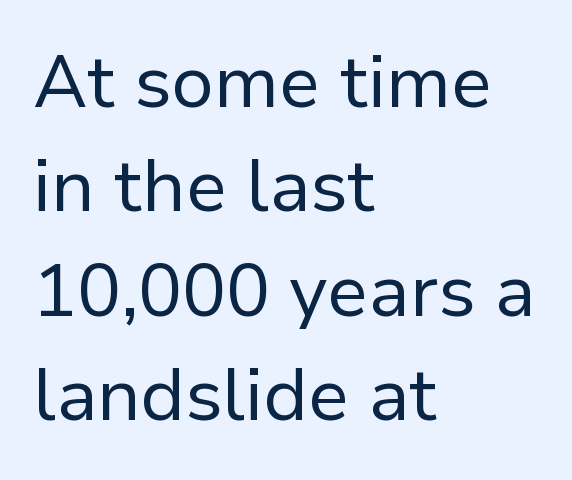
Q: Is the text bold? A: No.
Q: Is the text italic (slanted)? A: No, it is upright.
Q: Is the typeface a serif or a sans-serif typeface? A: Sans-serif.
Q: Is the text underlined? A: No.
Q: How is the paragraph aligned? A: Left-aligned.
Q: Is the spacing between letters normal or unusually wide? A: Normal.
Q: Is the spacing between lines tight, normal or loose? A: Normal.
Q: Width (condensed, normal, or wide)? A: Normal.
Q: Stroke contrast? A: Low.
Q: x-height? A: Medium.
Q: Monospaced? A: No.
